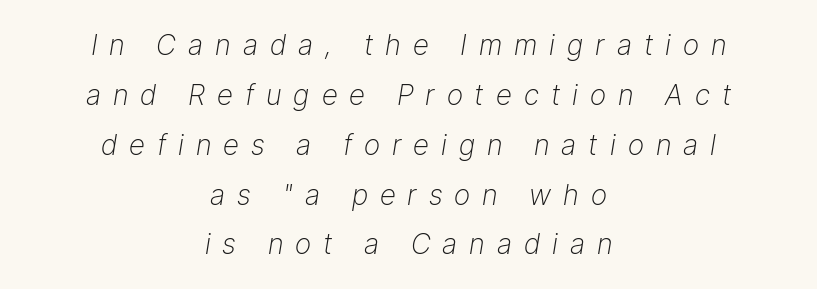
The image shows 28 px light type, italic (leaning right); set centered, line spacing 1.78x, unusually wide letter spacing (+0.43 em), not underlined; low stroke contrast and a medium x-height.
